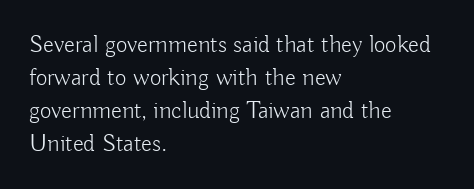
{"italic": "no", "bold": "no", "underline": "no", "align": "left", "line_spacing": "normal", "line_spacing_ratio": 1.32, "letter_spacing": "normal", "letter_spacing_em": 0.0, "glyph_px": 25}
